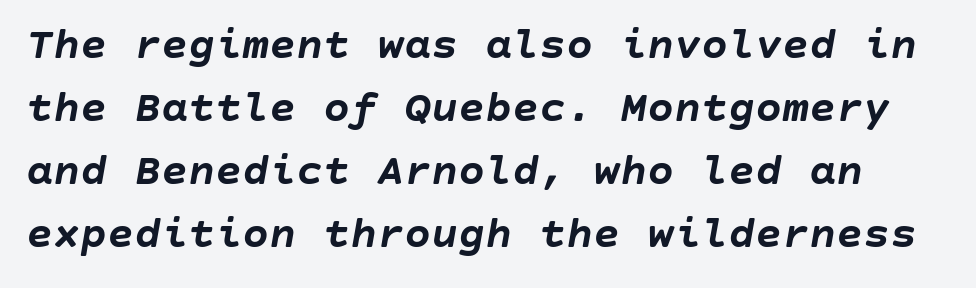
Q: Is the text bold? A: Yes.
Q: Is the text italic (slanted)? A: Yes, it leans right by about 10 degrees.
Q: Is the text underlined? A: No.
Q: Is the spacing between letters normal or unusually wide? A: Normal.
Q: Is the spacing between lines tight, normal or loose? A: Normal.
Q: Width (condensed, normal, or wide)? A: Normal.
Q: Stroke contrast? A: Low.
Q: x-height? A: Large.
